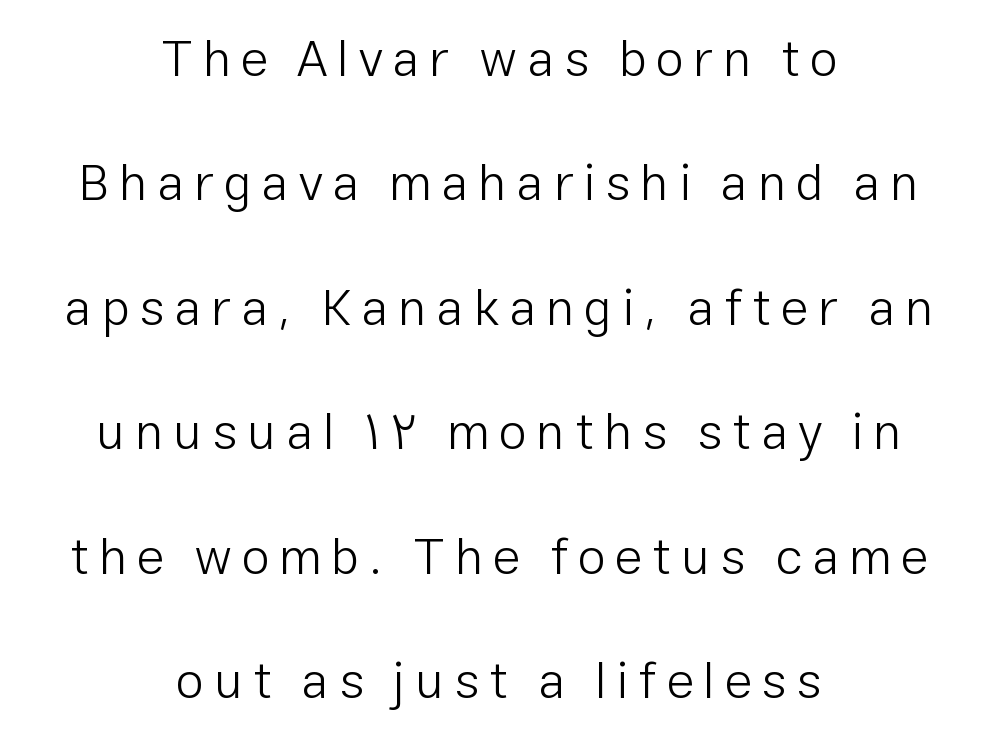
In terms of letterform style, serifs are entirely absent. Heaviness? Minimal to ordinary, like unemphasized prose. The designer dialed line spacing up above the default. The passage is arranged like a title page — every line centered. Each letter keeps its own natural width here, so spacing adapts to shape.
